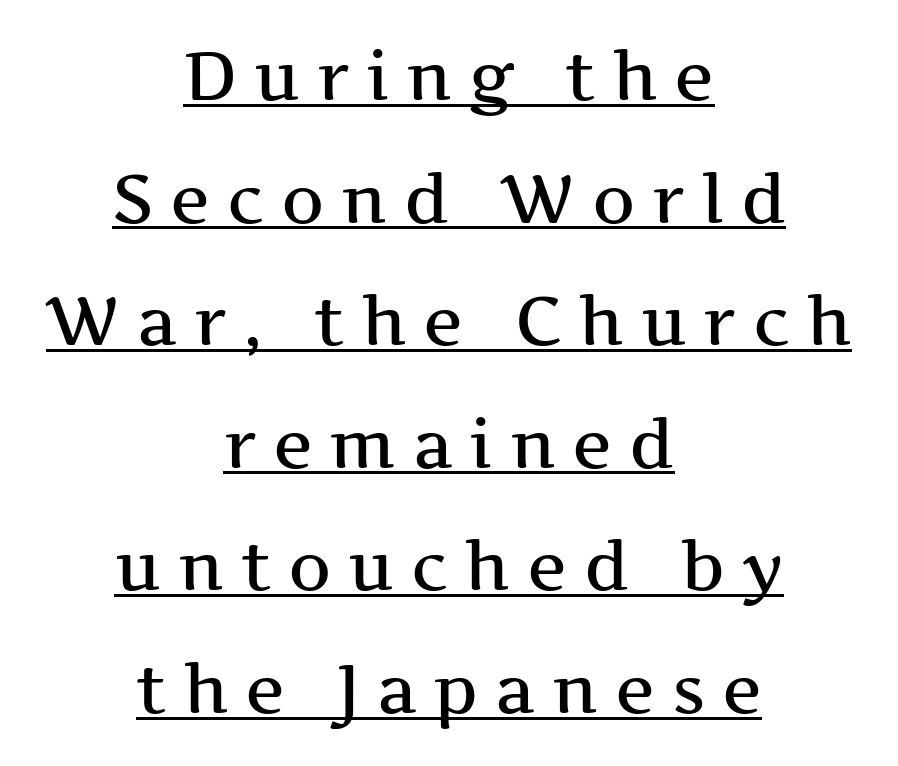
{"serif": "yes", "italic": "no", "width": "wide", "stroke_contrast": "medium", "x_height": "medium", "monospaced": "no", "underline": "yes", "align": "center", "line_spacing_ratio": 1.83, "letter_spacing": "wide", "letter_spacing_em": 0.25, "glyph_px": 67}
